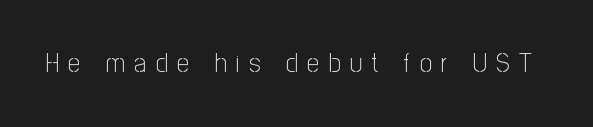
It's the straight-up-and-down kind of type. Glance below the letters and you will spot only blank space. The gaps between neighbouring characters are conspicuously large. The cut favours lightness, reaching ordinary text weight at its darkest.
